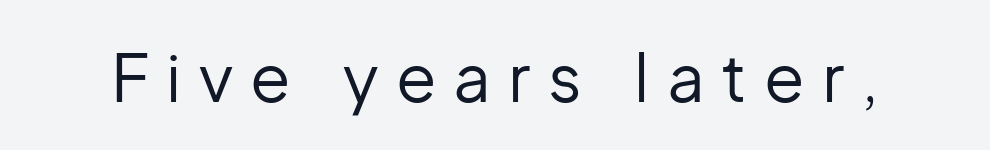
{"serif": "no", "italic": "no", "bold": "no", "weight": "regular", "width": "normal", "stroke_contrast": "low", "x_height": "medium", "monospaced": "no", "underline": "no", "letter_spacing": "wide", "letter_spacing_em": 0.26, "glyph_px": 66}
